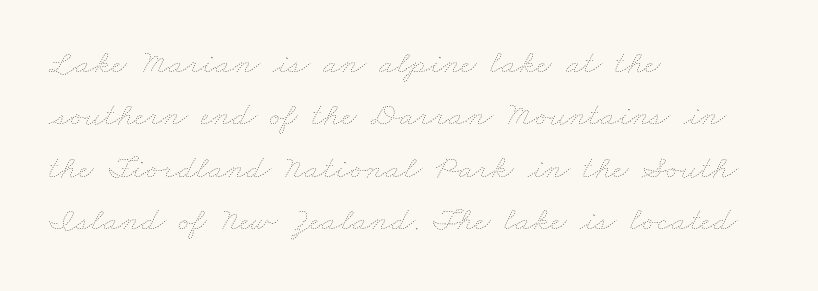
The rendering uses natural spacing where letterforms have individual widths. The gaps between neighbouring characters are ordinary and unremarkable. One glance says typical: line gaps are just what's usual. No word sits above an underline. Bold? No — there's no thickening of the strokes.
